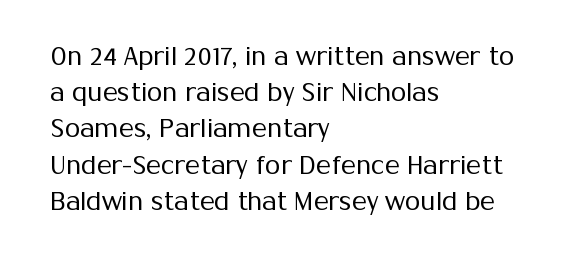
Q: Is the text bold? A: No.
Q: Is the text italic (slanted)? A: No, it is upright.
Q: Is the text underlined? A: No.
Q: How is the paragraph aligned? A: Left-aligned.
Q: Is the spacing between letters normal or unusually wide? A: Normal.
Q: Is the spacing between lines tight, normal or loose? A: Normal.
